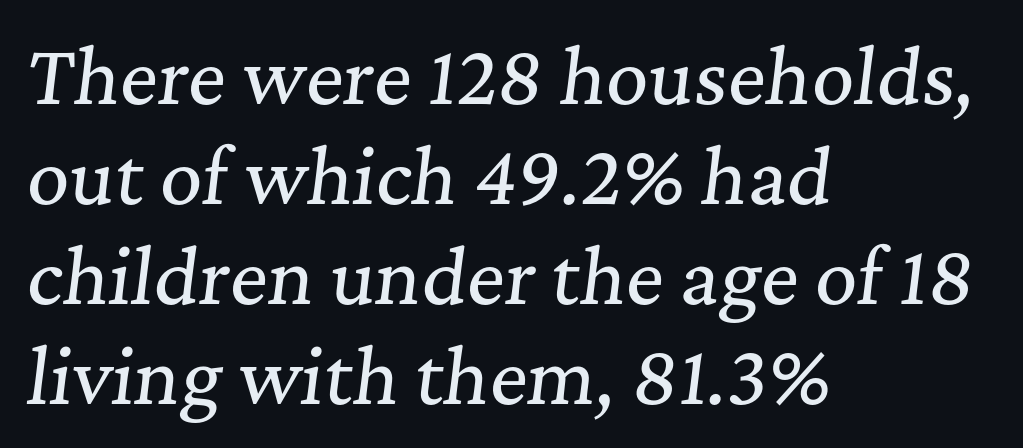
The image shows 73 px serif type, italic (leaning right); set left-aligned, normal line spacing (1.37x), normal letter spacing, not underlined; medium stroke contrast and a medium x-height.
